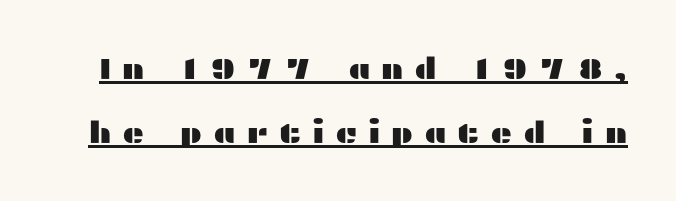
The image shows 30 px wide sans-serif type, upright; set loose line spacing (2.12x), unusually wide letter spacing (+0.35 em), underlined; medium stroke contrast and a medium x-height.
